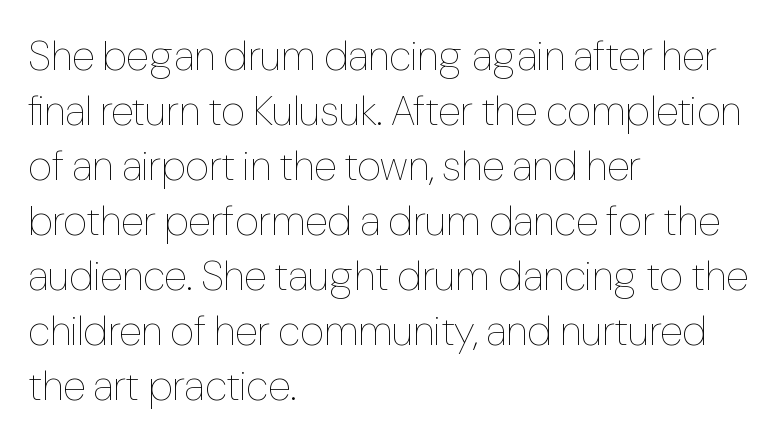
The image shows 42 px thin, condensed type, upright; set left-aligned, normal line spacing (1.31x), normal letter spacing, not underlined; low stroke contrast and a medium x-height.
